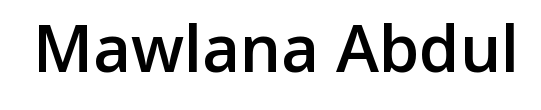
The image shows 65 px semibold sans-serif type, upright; set normal letter spacing, not underlined; low stroke contrast and a medium x-height.
